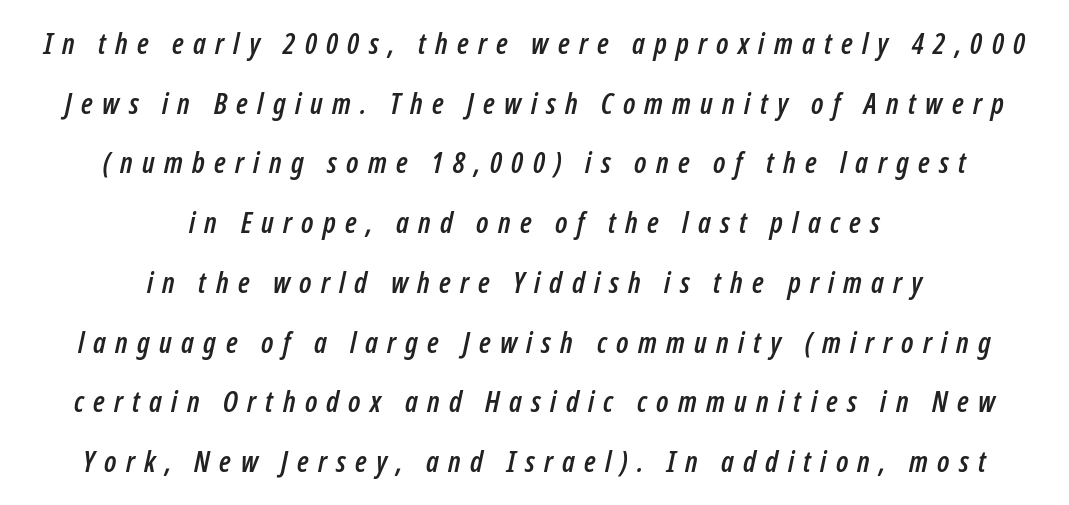
Q: Is the text italic (slanted)? A: Yes, it leans right by about 12 degrees.
Q: Is the text underlined? A: No.
Q: How is the paragraph aligned? A: Centered.
Q: Is the spacing between letters normal or unusually wide? A: Unusually wide.
Q: Is the spacing between lines tight, normal or loose? A: Loose.
Q: Width (condensed, normal, or wide)? A: Condensed.
Q: Stroke contrast? A: Low.
Q: x-height? A: Medium.
Q: Monospaced? A: No.
